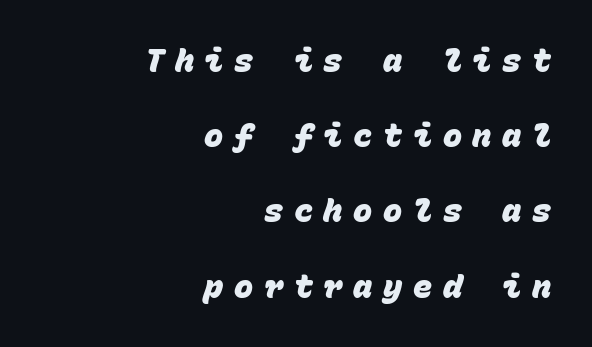
Q: Is the text bold? A: Yes.
Q: Is the typeface a serif or a sans-serif typeface? A: Sans-serif.
Q: Is the text underlined? A: No.
Q: How is the paragraph aligned? A: Right-aligned.
Q: Is the spacing between letters normal or unusually wide? A: Unusually wide.
Q: Is the spacing between lines tight, normal or loose? A: Loose.
Q: Width (condensed, normal, or wide)? A: Normal.
Q: Stroke contrast? A: Low.
Q: x-height? A: Large.
Q: Monospaced? A: Yes.
